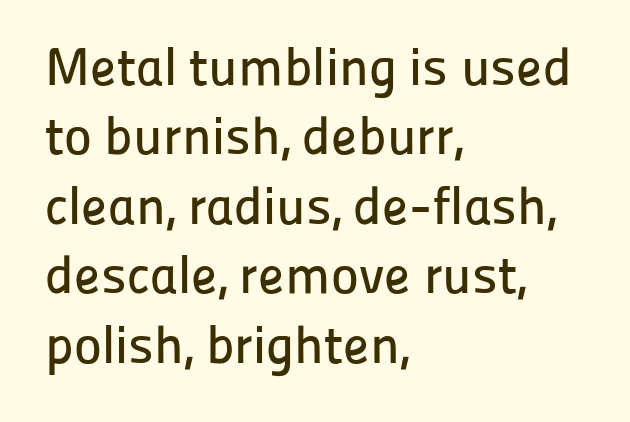
Letterform terminals end flat and unadorned throughout the passage. The rendering uses natural spacing where letterforms have individual widths. Each new line begins a customary step beneath the previous one. The lettering holds an erect, upright posture throughout.
